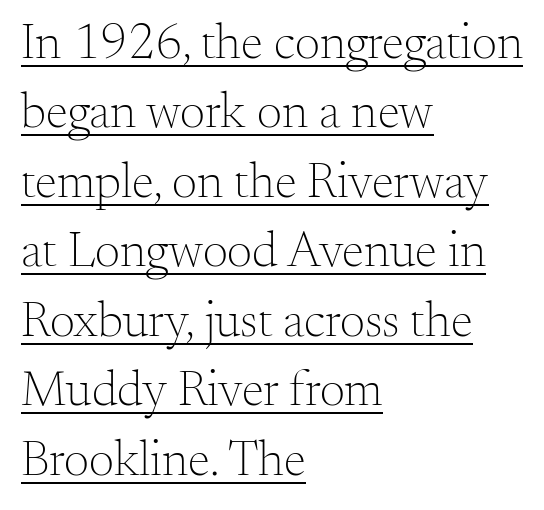
The image shows 50 px light serif type, upright; set left-aligned, normal line spacing (1.39x), normal letter spacing, underlined; medium stroke contrast and a small x-height.
